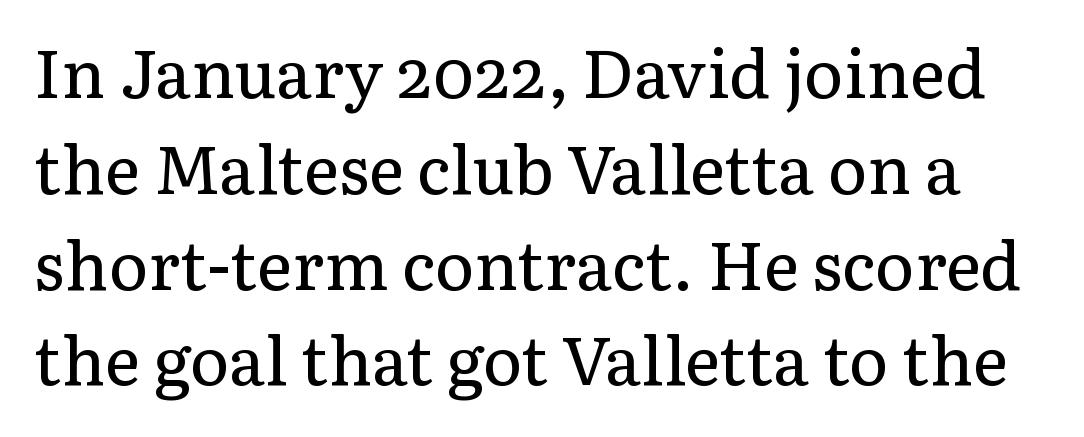
The image shows 67 px regular-weight serif type, upright; set normal line spacing (1.43x), normal letter spacing, not underlined; low stroke contrast and a medium x-height.
